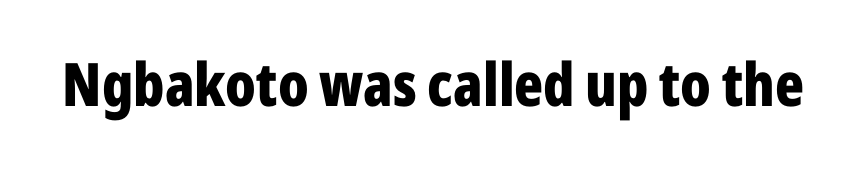
The image shows 60 px bold, condensed sans-serif type, upright; set normal letter spacing, not underlined; low stroke contrast and a medium x-height.
